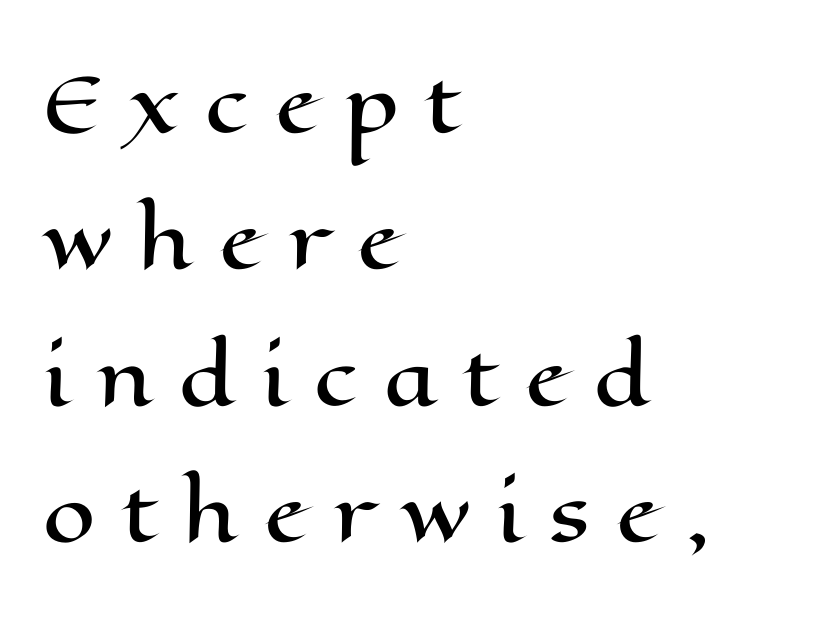
The line texture is sparse and dotted thanks to wide tracking. All the whitespace from short lines collects on the right. Lines of text with bare space underneath. The passage shown is typed in a proportional face where columns would drift. The axis of the letterforms is exactly vertical.
